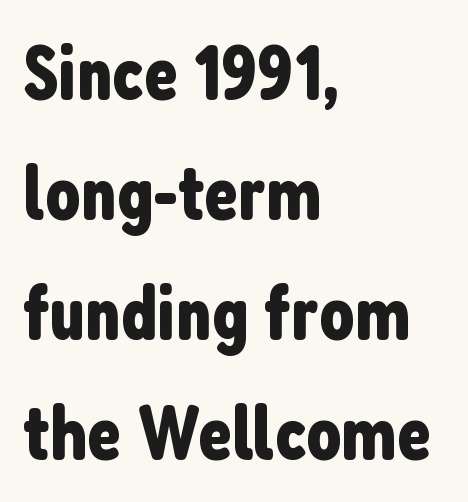
A classic flush-left, rag-right setting is used for this passage. Honestly, the letter spacing is just normal — you wouldn't notice it. The rendering uses natural spacing where letterforms have individual widths. Unlike italic type, these characters show no tilt at all.
